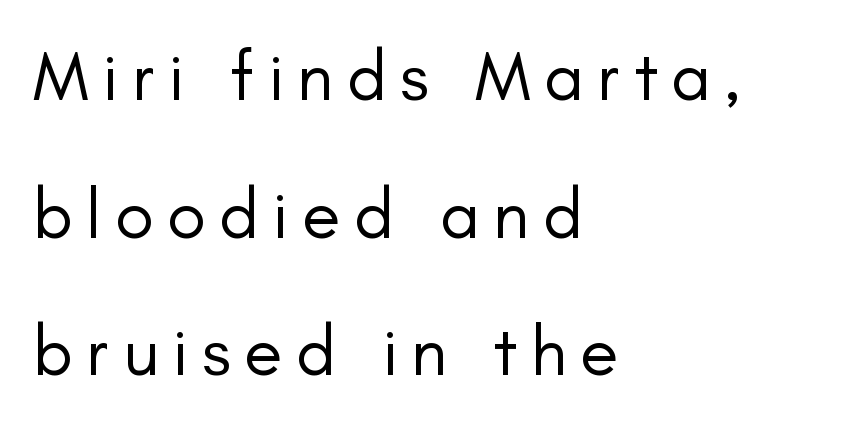
Q: Is the text bold? A: No.
Q: Is the text italic (slanted)? A: No, it is upright.
Q: Is the typeface a serif or a sans-serif typeface? A: Sans-serif.
Q: Is the text underlined? A: No.
Q: How is the paragraph aligned? A: Left-aligned.
Q: Is the spacing between lines tight, normal or loose? A: Loose.
Q: Width (condensed, normal, or wide)? A: Normal.
Q: Stroke contrast? A: Low.
Q: x-height? A: Small.
Q: Monospaced? A: No.
